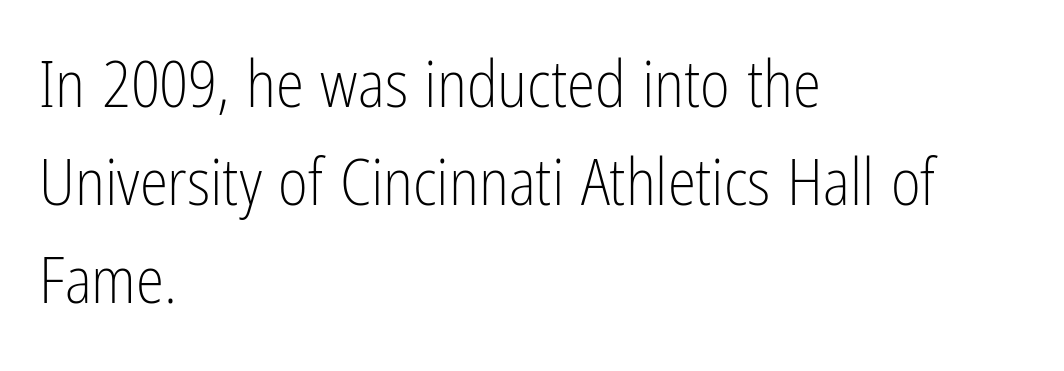
Q: Is the text bold? A: No.
Q: Is the text italic (slanted)? A: No, it is upright.
Q: Is the typeface a serif or a sans-serif typeface? A: Sans-serif.
Q: Is the text underlined? A: No.
Q: How is the paragraph aligned? A: Left-aligned.
Q: Is the spacing between letters normal or unusually wide? A: Normal.
Q: Is the spacing between lines tight, normal or loose? A: Normal.
Q: Width (condensed, normal, or wide)? A: Condensed.
Q: Stroke contrast? A: Low.
Q: x-height? A: Medium.
Q: Monospaced? A: No.
